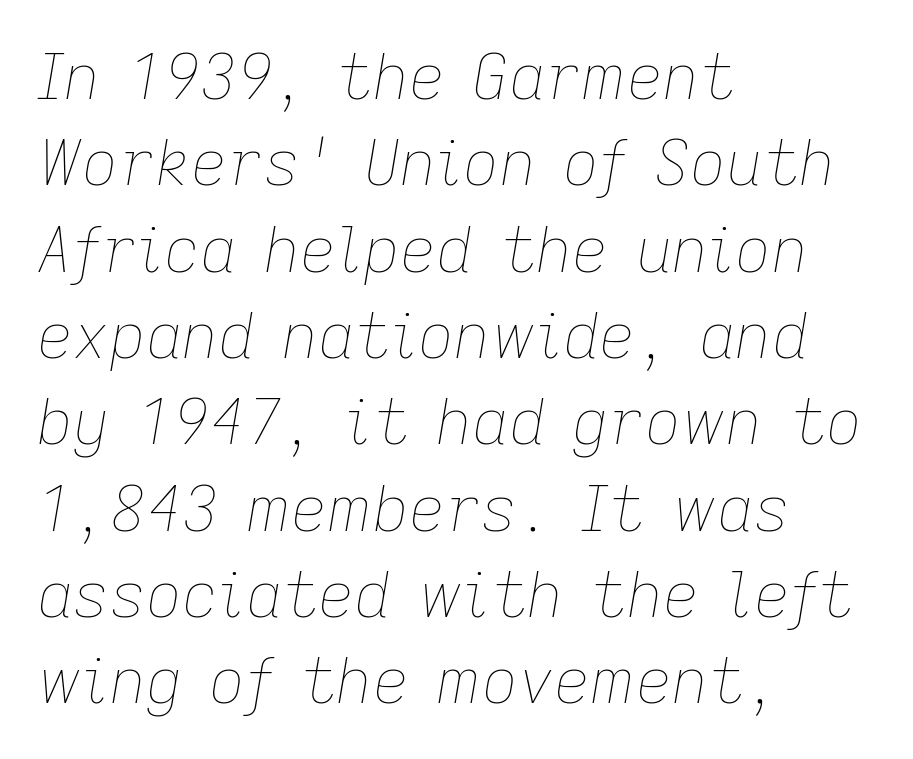
The image shows 63 px thin type, italic (leaning right); set left-aligned, normal line spacing (1.37x), normal letter spacing, not underlined; low stroke contrast and a medium x-height.
